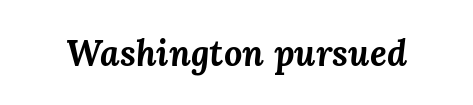
{"italic": "yes", "lean": "right", "slant_degrees": 3, "bold": "yes", "weight": "bold", "width": "normal", "stroke_contrast": "medium", "x_height": "medium", "monospaced": "no", "underline": "no", "letter_spacing": "normal", "letter_spacing_em": 0.0, "glyph_px": 36}
